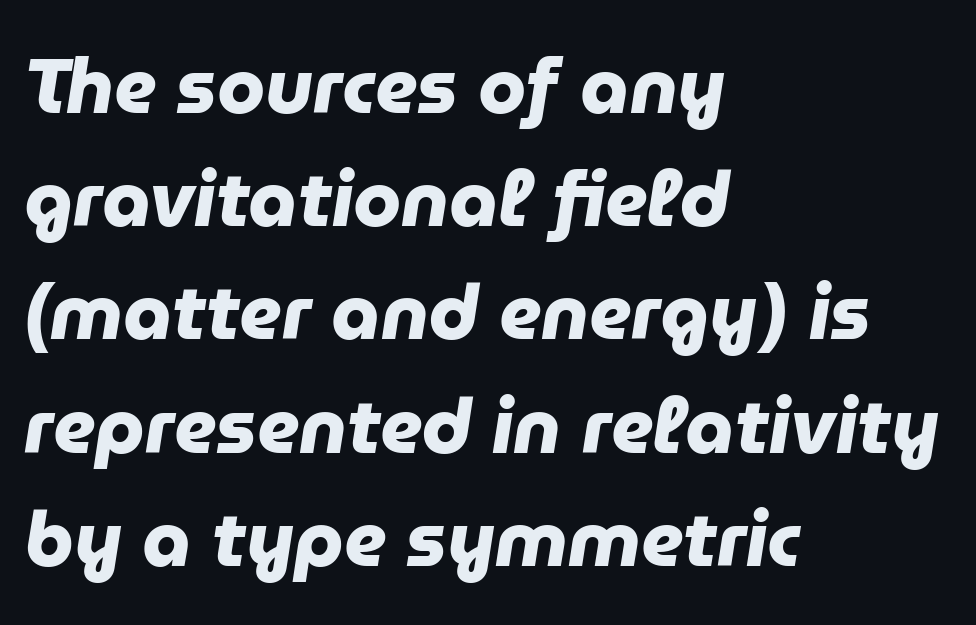
The image shows 77 px heavy sans-serif type; set left-aligned, normal line spacing (1.47x), normal letter spacing, not underlined; low stroke contrast and a medium x-height.
